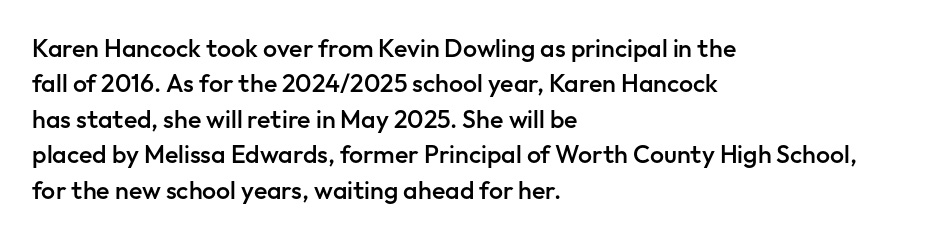
Q: Is the text bold? A: Semi-bold.
Q: Is the text italic (slanted)? A: No, it is upright.
Q: Is the text underlined? A: No.
Q: How is the paragraph aligned? A: Left-aligned.
Q: Is the spacing between letters normal or unusually wide? A: Normal.
Q: Is the spacing between lines tight, normal or loose? A: Normal.
